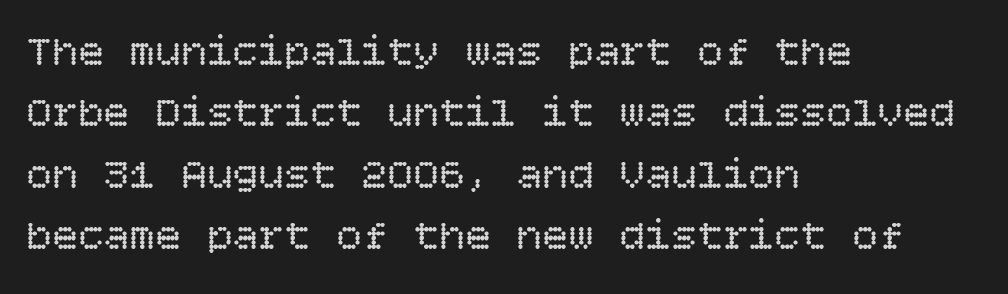
Weight class: somewhere from thin through regular. Teacher's note: observe the even left margin — that is flush-left alignment. Characters remain perfectly vertical along every line. The zone under the glyphs is completely vacant.
